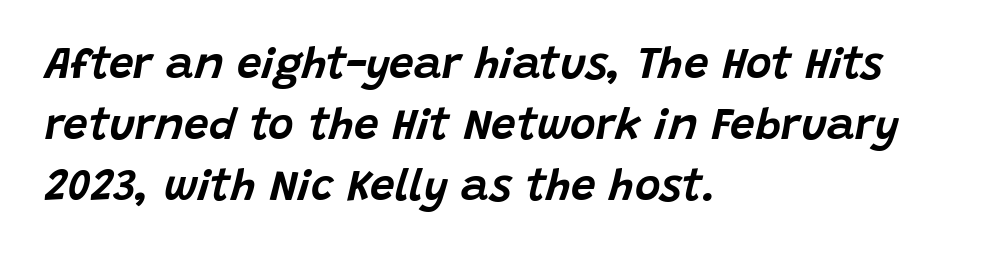
{"italic": "yes", "lean": "right", "slant_degrees": 15, "width": "normal", "stroke_contrast": "low", "x_height": "large", "monospaced": "no", "underline": "no", "align": "left", "line_spacing": "normal", "line_spacing_ratio": 1.39, "letter_spacing": "normal", "letter_spacing_em": 0.0, "glyph_px": 44}
